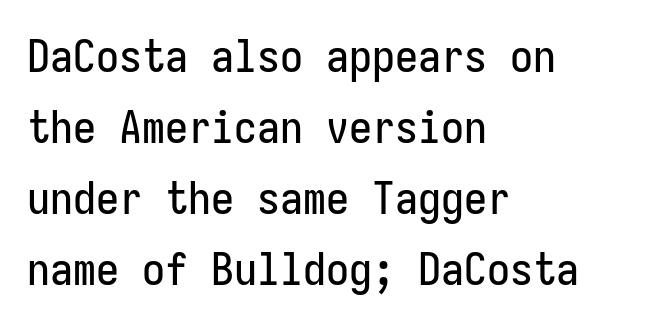
{"serif": "no", "italic": "no", "width": "condensed", "stroke_contrast": "low", "x_height": "medium", "underline": "no", "align": "left", "line_spacing": "normal", "line_spacing_ratio": 1.54, "letter_spacing": "normal", "letter_spacing_em": 0.0, "glyph_px": 46}
